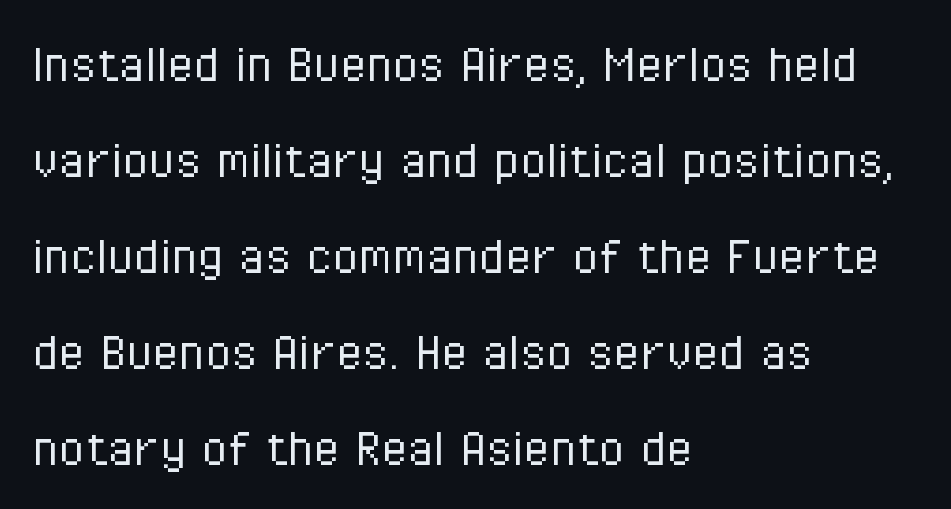
The image shows 60 px light, condensed sans-serif type, upright; set left-aligned, normal line spacing (1.6x), normal letter spacing, not underlined; low stroke contrast and a medium x-height.
